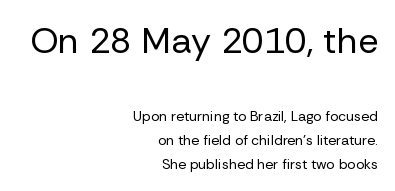
{"serif": "no", "italic": "no", "bold": "no", "weight": "regular", "width": "normal", "stroke_contrast": "low", "x_height": "medium", "monospaced": "no", "underline": "no", "align": "right", "line_spacing": "normal", "line_spacing_ratio": 1.7, "letter_spacing": "normal", "letter_spacing_em": 0.0, "larger_block": "first", "size_ratio": 2.57, "glyph_px": 36}
